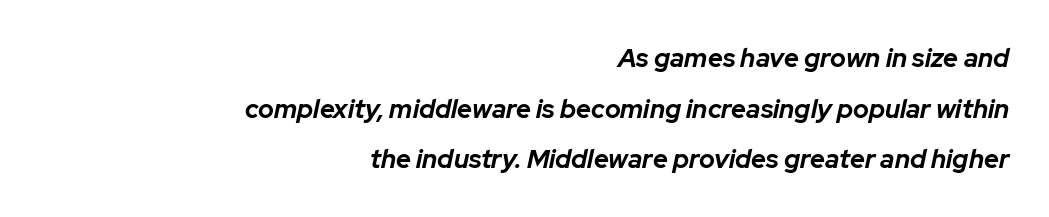
Successive baselines arrive slowly, with a big drop between each. Honestly, there is no underline to notice here at all. Short and long lines alike share a common ending point at right. Characters are canted at an angle relative to the baseline's perpendicular.
